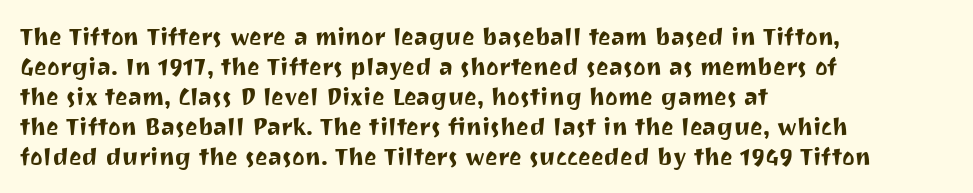
The lines in this sample share a left origin and differ only in where they stop. Tracking here is standard; glyphs follow each other at the usual distance. How would I describe the line gaps? Plain and ordinary. You can tell it's not italic because the verticals are truly vertical.
